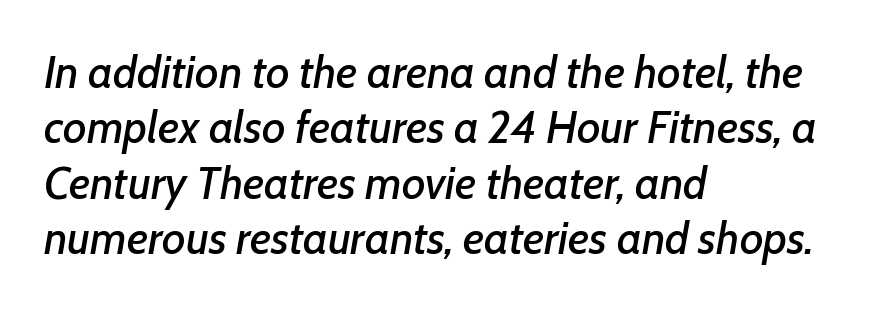
{"italic": "yes", "lean": "right", "slant_degrees": 7, "width": "normal", "stroke_contrast": "low", "x_height": "medium", "monospaced": "no", "underline": "no", "align": "left", "line_spacing_ratio": 1.23, "letter_spacing": "normal", "letter_spacing_em": 0.0, "glyph_px": 45}
